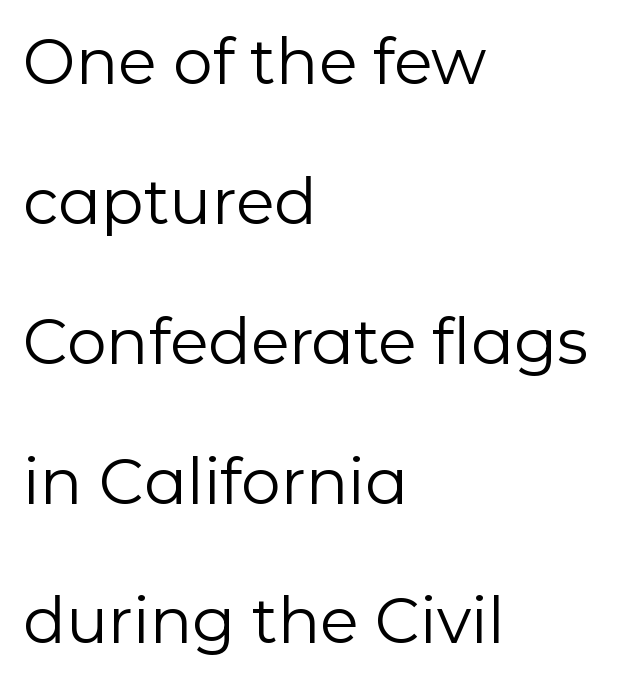
The image shows 63 px regular-weight sans-serif type, upright; set left-aligned, loose line spacing (2.22x), normal letter spacing, not underlined; low stroke contrast and a medium x-height.
